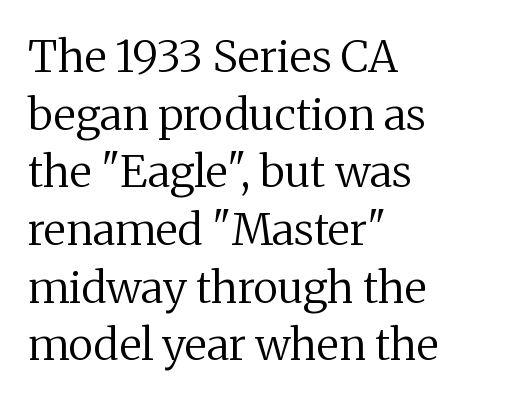
{"serif": "yes", "italic": "no", "bold": "no", "weight": "regular", "width": "normal", "stroke_contrast": "medium", "x_height": "medium", "monospaced": "no", "underline": "no", "align": "left", "line_spacing": "normal", "line_spacing_ratio": 1.31, "letter_spacing": "normal", "letter_spacing_em": 0.0, "glyph_px": 44}
